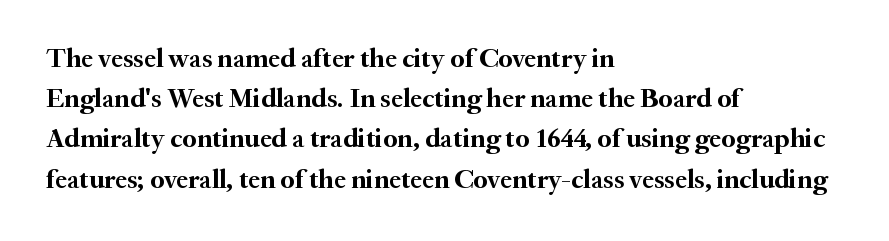
The image shows 27 px bold type, upright; set left-aligned, normal line spacing (1.49x), normal letter spacing, not underlined.
